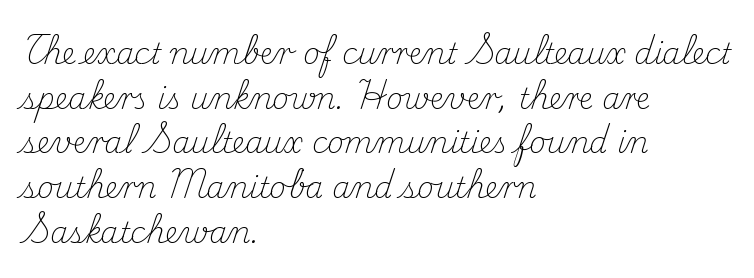
Q: Is the text bold? A: No.
Q: Is the text italic (slanted)? A: Yes.
Q: Is the typeface a serif or a sans-serif typeface? A: Serif.
Q: Is the text underlined? A: No.
Q: How is the paragraph aligned? A: Left-aligned.
Q: Is the spacing between letters normal or unusually wide? A: Normal.
Q: Is the spacing between lines tight, normal or loose? A: Normal.
Q: Width (condensed, normal, or wide)? A: Normal.
Q: Stroke contrast? A: Medium.
Q: x-height? A: Small.
Q: Monospaced? A: No.
